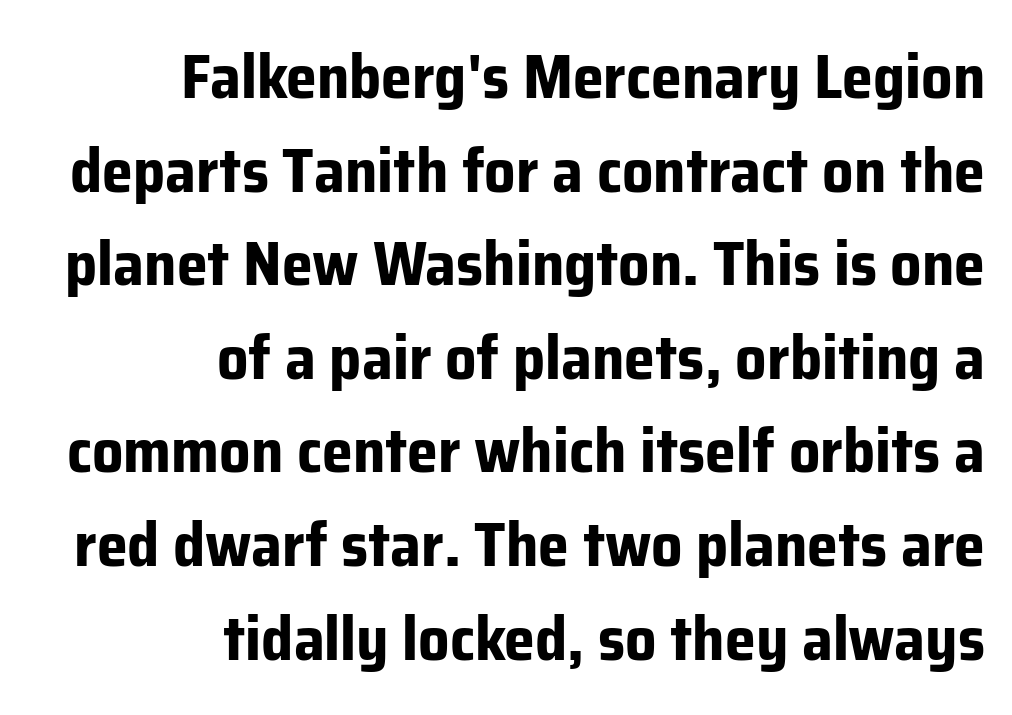
{"serif": "no", "italic": "no", "bold": "yes", "weight": "bold", "width": "normal", "stroke_contrast": "low", "x_height": "medium", "monospaced": "no", "underline": "no", "align": "right", "line_spacing": "normal", "line_spacing_ratio": 1.51, "letter_spacing": "normal", "letter_spacing_em": 0.0, "glyph_px": 62}
